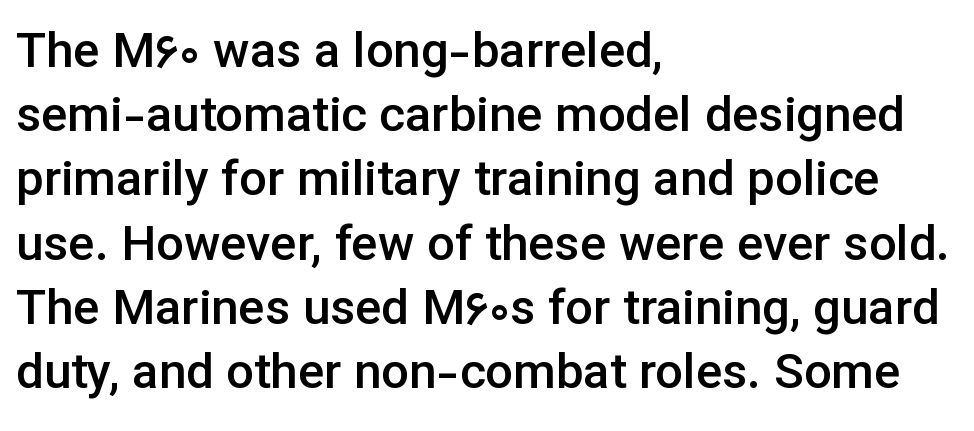
Q: Is the text bold? A: Semi-bold.
Q: Is the text italic (slanted)? A: No, it is upright.
Q: Is the typeface a serif or a sans-serif typeface? A: Sans-serif.
Q: Is the text underlined? A: No.
Q: How is the paragraph aligned? A: Left-aligned.
Q: Is the spacing between letters normal or unusually wide? A: Normal.
Q: Is the spacing between lines tight, normal or loose? A: Normal.
Q: Width (condensed, normal, or wide)? A: Normal.
Q: Stroke contrast? A: Low.
Q: x-height? A: Medium.
Q: Monospaced? A: No.
